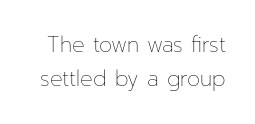
{"italic": "no", "bold": "no", "underline": "no", "line_spacing": "normal", "line_spacing_ratio": 1.6, "letter_spacing": "normal", "letter_spacing_em": 0.0, "glyph_px": 21}
